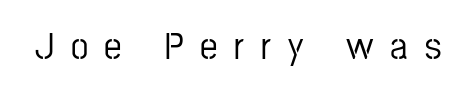
{"serif": "no", "italic": "no", "width": "condensed", "stroke_contrast": "low", "x_height": "medium", "monospaced": "no", "underline": "no", "letter_spacing": "wide", "letter_spacing_em": 0.43, "glyph_px": 39}
